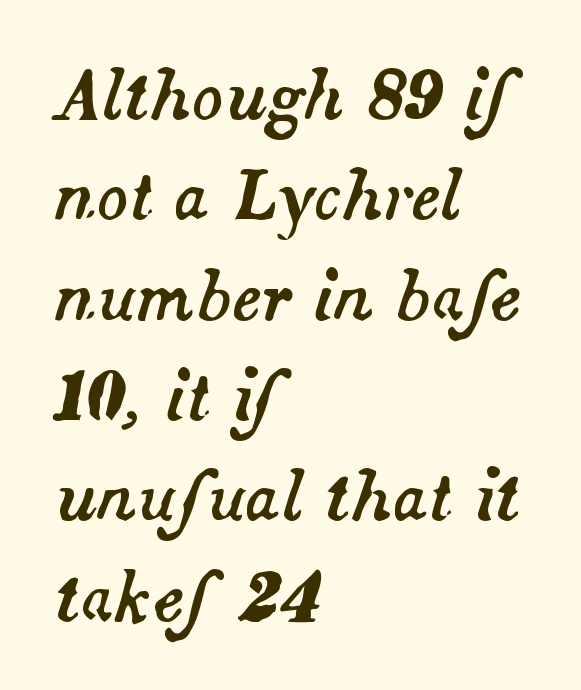
The image shows 66 px text type, italic (leaning right); set left-aligned, normal line spacing (1.52x), normal letter spacing, not underlined; medium stroke contrast and a small x-height.
